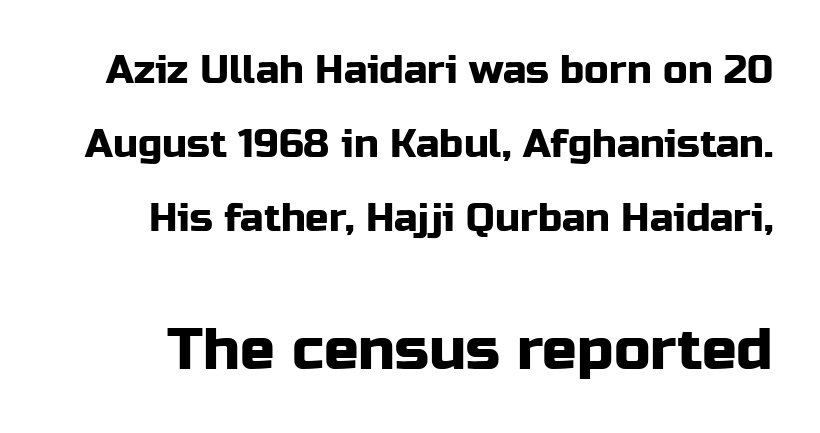
Q: Is the text italic (slanted)? A: No, it is upright.
Q: Is the typeface a serif or a sans-serif typeface? A: Sans-serif.
Q: Is the text underlined? A: No.
Q: Is the spacing between letters normal or unusually wide? A: Normal.
Q: Is the spacing between lines tight, normal or loose? A: Loose.
Q: Which block of text is set in a larger size, the first (top) or the second (bottom)? A: The second (bottom) one.
Q: Width (condensed, normal, or wide)? A: Normal.
Q: Stroke contrast? A: Low.
Q: x-height? A: Medium.
Q: Monospaced? A: No.
